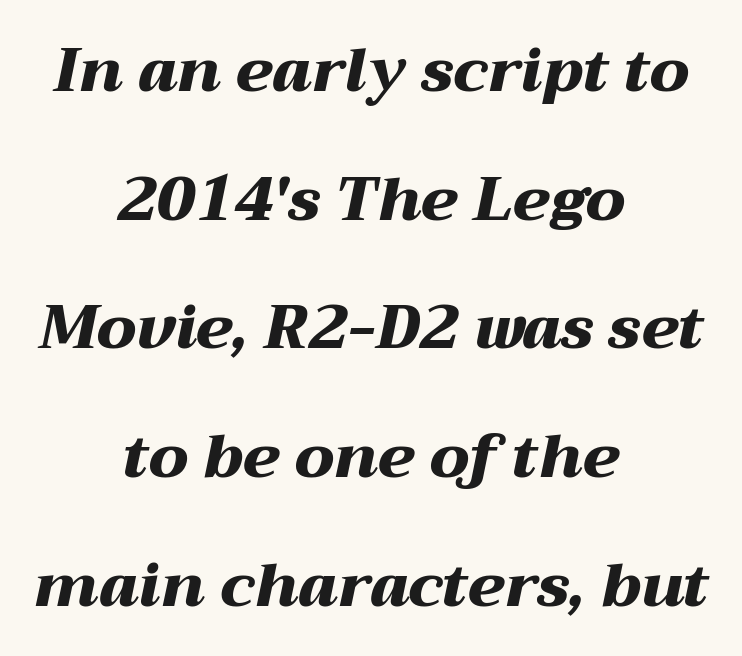
Q: Is the text bold? A: Yes.
Q: Is the text italic (slanted)? A: Yes, it leans right by about 12 degrees.
Q: Is the text underlined? A: No.
Q: How is the paragraph aligned? A: Centered.
Q: Is the spacing between letters normal or unusually wide? A: Normal.
Q: Is the spacing between lines tight, normal or loose? A: Loose.
Q: Width (condensed, normal, or wide)? A: Wide.
Q: Stroke contrast? A: Medium.
Q: x-height? A: Medium.
Q: Monospaced? A: No.
